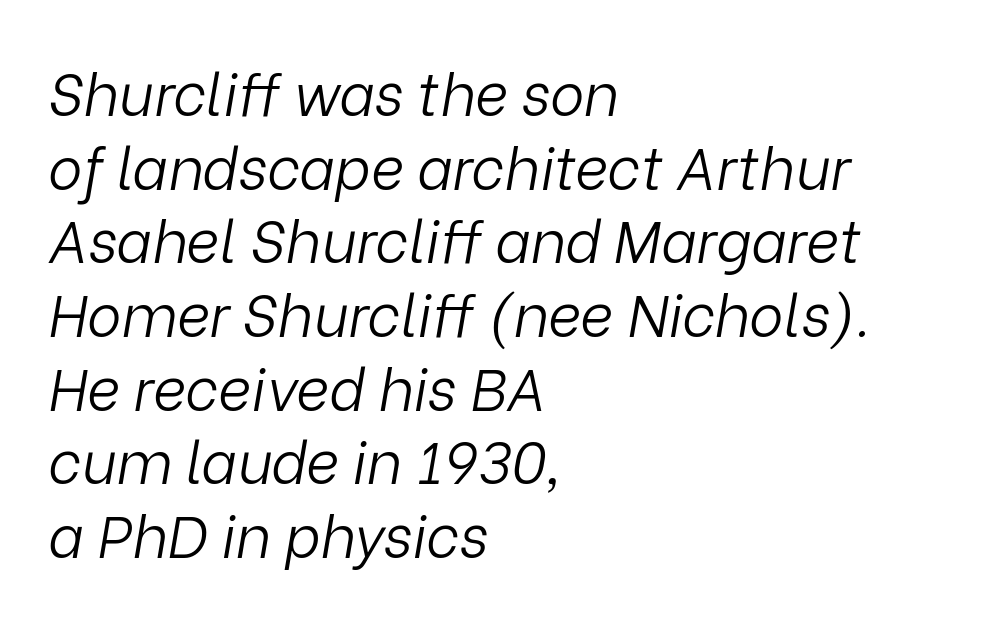
Alignment: flush left. The font's italic variant was chosen for this text. The characters are drawn with everyday or finer stroke widths. Quick note: underline off. Looks like regular typesetting: each glyph gets only the width it needs. The space between consecutive lines is moderate.
